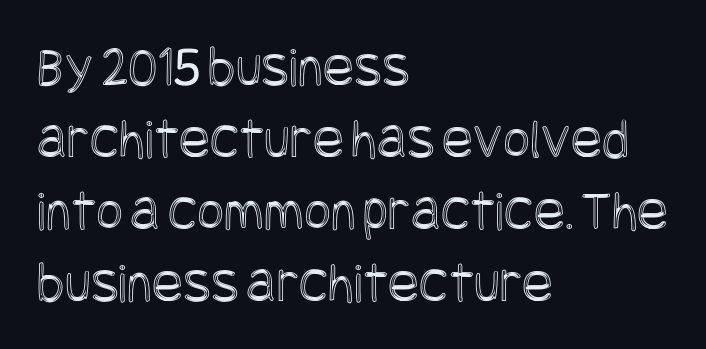
{"italic": "no", "width": "condensed", "x_height": "large", "underline": "no", "align": "left", "line_spacing_ratio": 1.24, "letter_spacing": "normal", "letter_spacing_em": 0.0, "glyph_px": 58}
